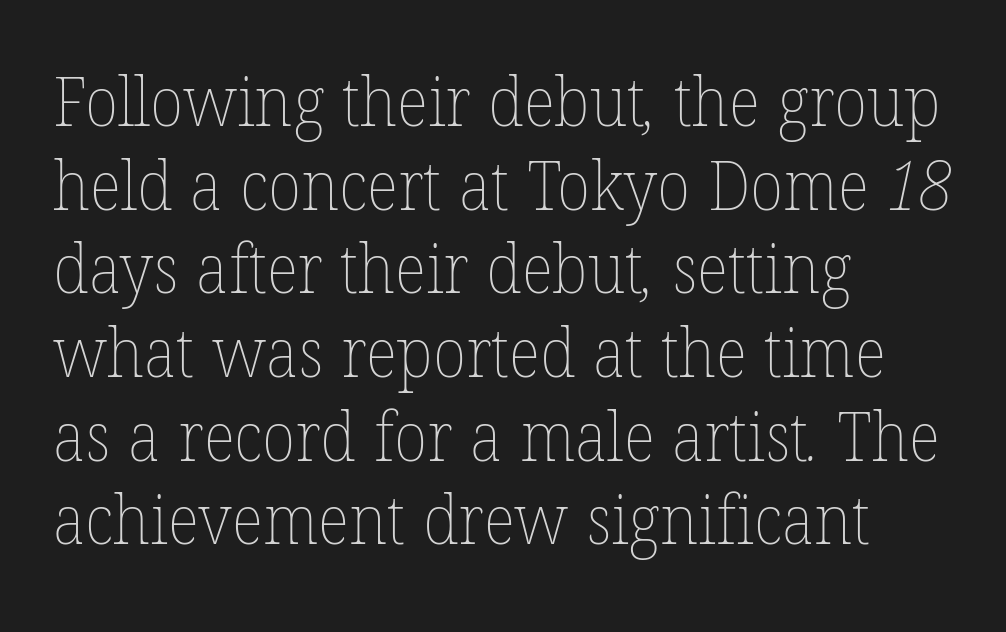
{"bold": "no", "weight": "thin", "width": "normal", "stroke_contrast": "low", "x_height": "medium", "monospaced": "no", "underline": "no", "align": "left", "line_spacing_ratio": 1.23, "letter_spacing": "normal", "letter_spacing_em": 0.0, "glyph_px": 68}
